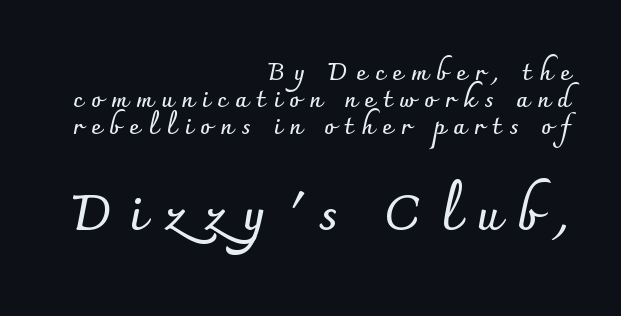
Plenty of ink on the page — the face is bold. Does extra space separate the letters? Yes, quite a lot of it. Plain, unruled lines of type.
